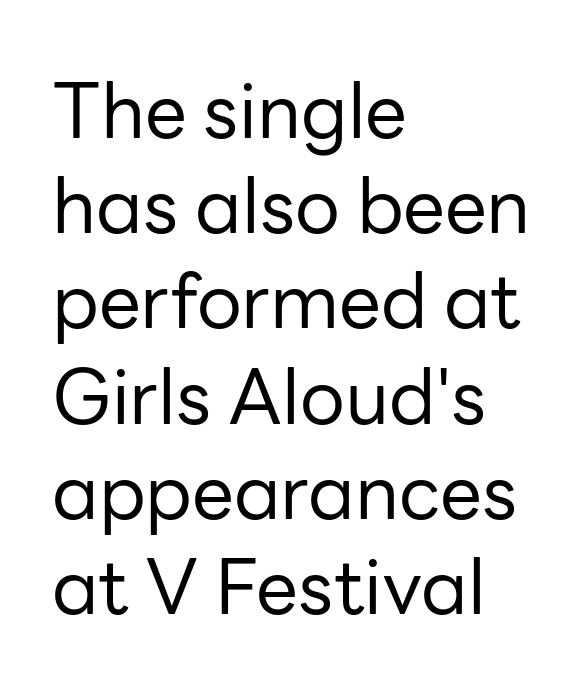
The rendering uses natural spacing where letterforms have individual widths. Weight: regular or lighter. The rows are spaced the way most documents space them. Left-aligned paragraph, ragged on the right.
